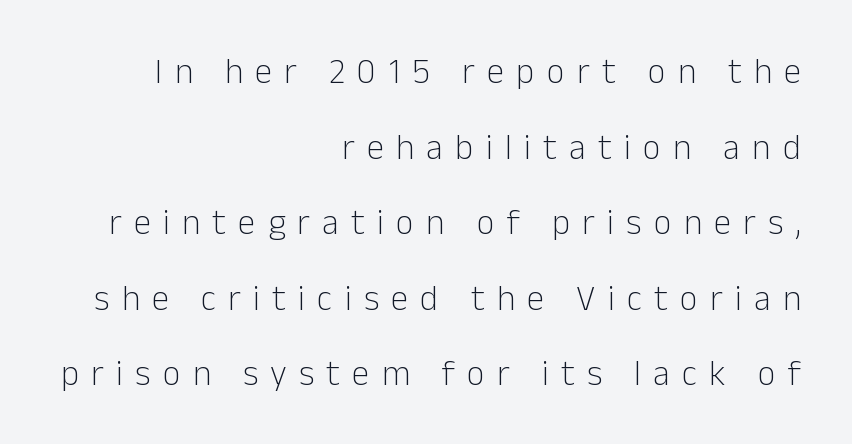
The image shows 35 px light sans-serif type, upright; set right-aligned, loose line spacing (2.16x), unusually wide letter spacing (+0.35 em), not underlined; low stroke contrast and a medium x-height.
